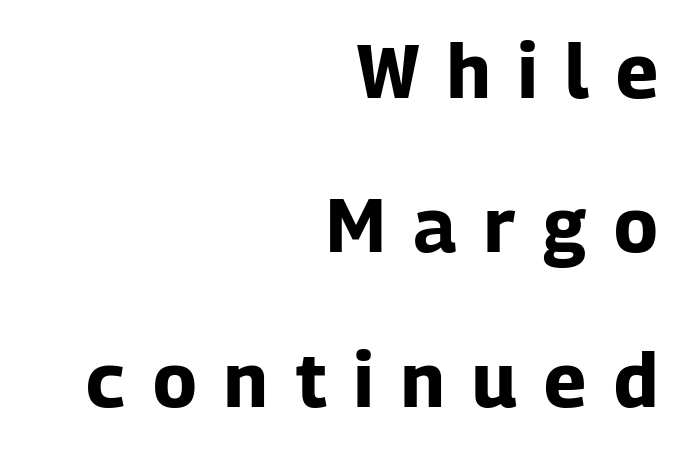
The image shows 75 px bold sans-serif type, upright; set right-aligned, loose line spacing (2.06x), unusually wide letter spacing (+0.37 em), not underlined; low stroke contrast and a medium x-height.
